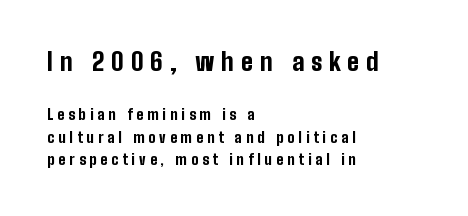
{"italic": "no", "bold": "yes", "underline": "no", "align": "left", "line_spacing": "normal", "line_spacing_ratio": 1.64, "letter_spacing": "wide", "letter_spacing_em": 0.29, "larger_block": "first", "size_ratio": 1.71, "glyph_px": 24}
